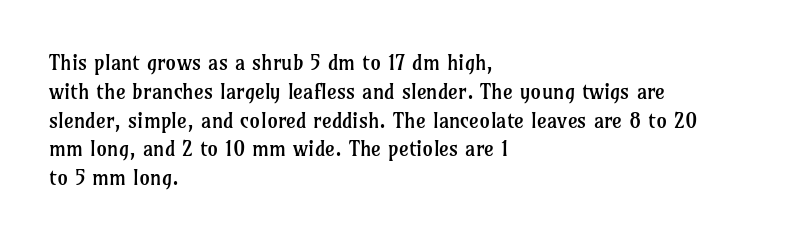
The image shows 21 px text type, upright; set left-aligned, normal line spacing (1.37x), normal letter spacing, not underlined.
